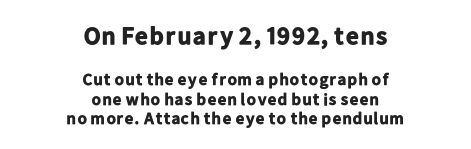
Q: Is the text bold? A: Yes.
Q: Is the text italic (slanted)? A: No, it is upright.
Q: Is the text underlined? A: No.
Q: How is the paragraph aligned? A: Centered.
Q: Is the spacing between letters normal or unusually wide? A: Normal.
Q: Which block of text is set in a larger size, the first (top) or the second (bottom)? A: The first (top) one.
